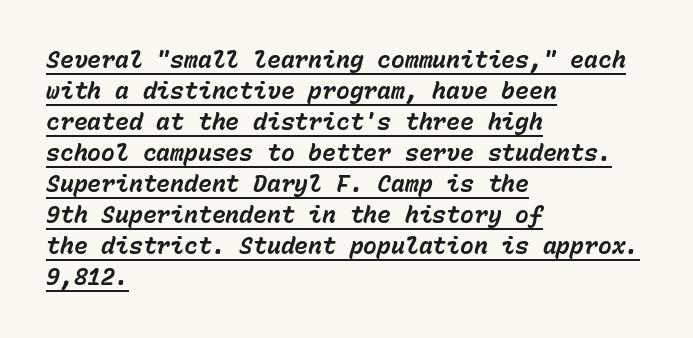
A typesetter would call this zero additional tracking. Posture: slanted. Descenders here cross a horizontal rule under the line. Horizontal bands of white between lines are of average thickness. Notice how the passage keeps a crisp vertical edge on the left only.
